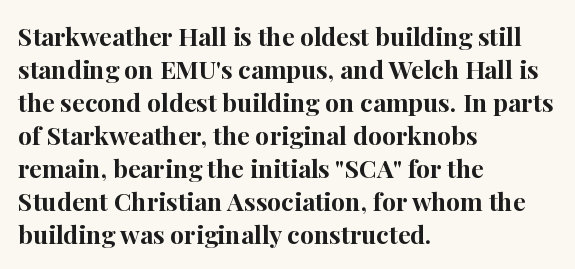
The image shows 25 px bold type, upright; set left-aligned, normal line spacing (1.32x), normal letter spacing, not underlined.
